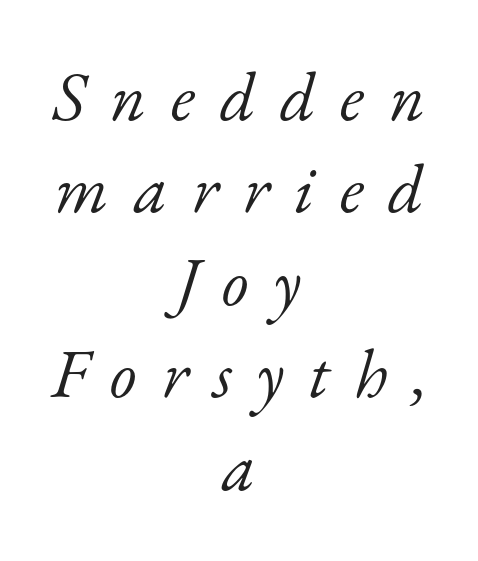
Q: Is the text bold? A: No.
Q: Is the text italic (slanted)? A: Yes, it leans right by about 17 degrees.
Q: Is the typeface a serif or a sans-serif typeface? A: Serif.
Q: Is the text underlined? A: No.
Q: How is the paragraph aligned? A: Centered.
Q: Is the spacing between letters normal or unusually wide? A: Unusually wide.
Q: Is the spacing between lines tight, normal or loose? A: Normal.
Q: Width (condensed, normal, or wide)? A: Normal.
Q: Stroke contrast? A: Low.
Q: x-height? A: Small.
Q: Monospaced? A: No.
